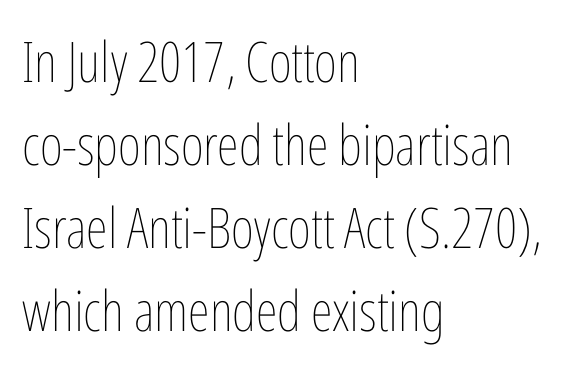
Each new line begins a customary step beneath the previous one. Weight class: somewhere from thin through regular. Unmarked baselines from the first word to the last. You could not count columns in this text — the font is proportionally spaced. Posture: upright roman. Short and long lines alike share a common starting point at left.
